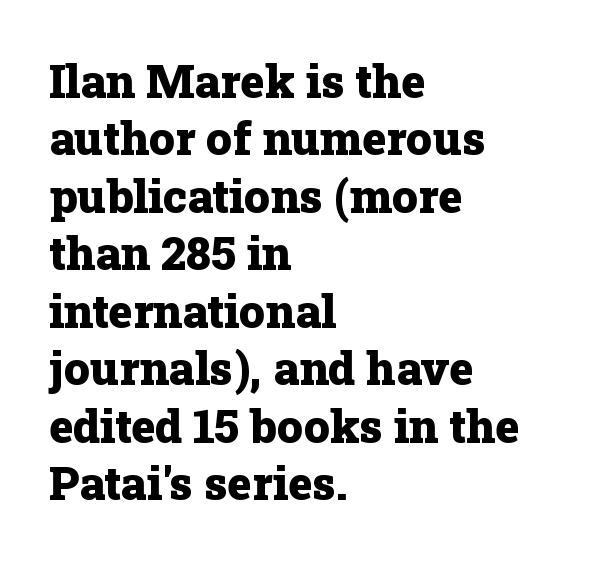
{"serif": "yes", "italic": "no", "bold": "yes", "weight": "heavy", "width": "normal", "stroke_contrast": "low", "x_height": "medium", "monospaced": "no", "underline": "no", "align": "left", "line_spacing": "normal", "line_spacing_ratio": 1.25, "letter_spacing": "normal", "letter_spacing_em": 0.0, "glyph_px": 46}
